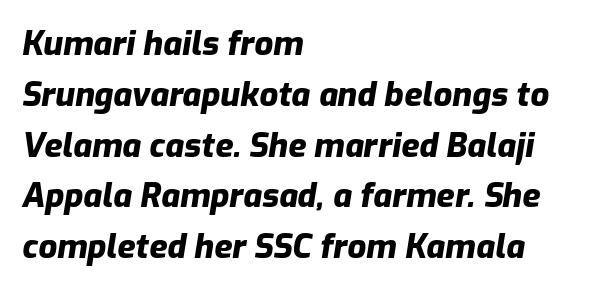
The image shows 33 px heavy type, italic (leaning right); set left-aligned, normal line spacing (1.54x), normal letter spacing, not underlined; low stroke contrast and a medium x-height.
